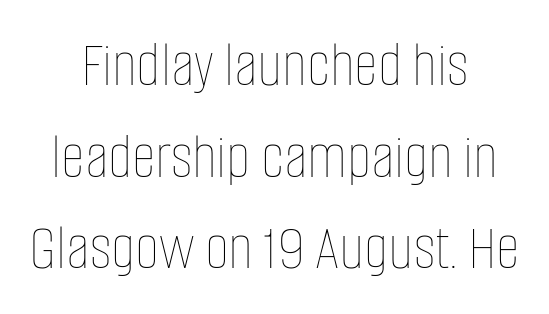
{"italic": "no", "bold": "no", "weight": "thin", "width": "condensed", "stroke_contrast": "low", "x_height": "large", "monospaced": "no", "underline": "no", "align": "center", "line_spacing": "normal", "line_spacing_ratio": 1.39, "letter_spacing": "normal", "letter_spacing_em": 0.0, "glyph_px": 66}
